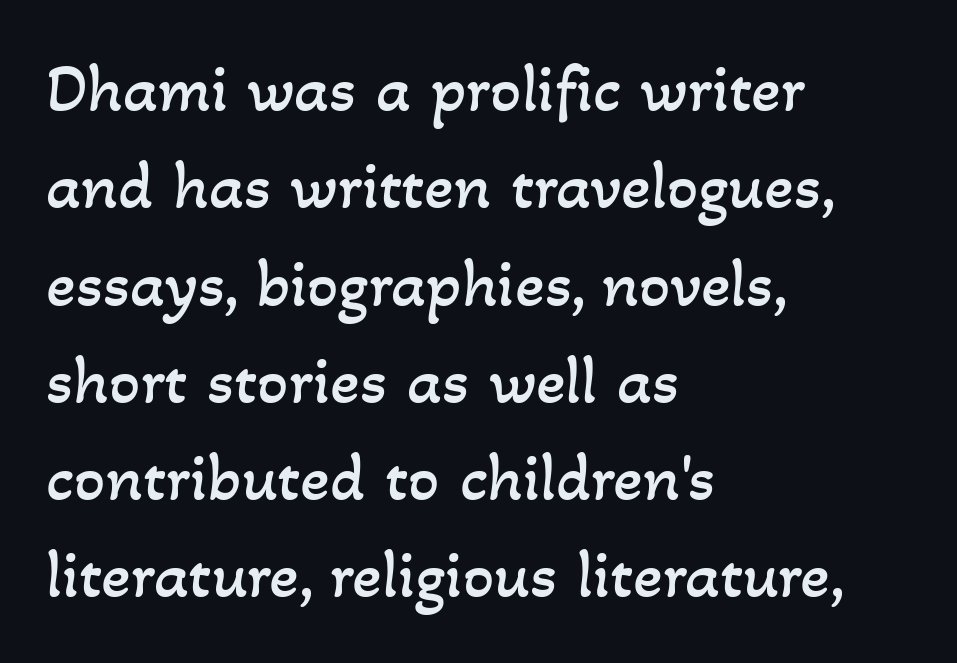
{"bold": "no", "weight": "regular", "width": "normal", "stroke_contrast": "low", "x_height": "small", "monospaced": "no", "underline": "no", "align": "left", "line_spacing": "normal", "line_spacing_ratio": 1.41, "letter_spacing": "normal", "letter_spacing_em": 0.0, "glyph_px": 69}
